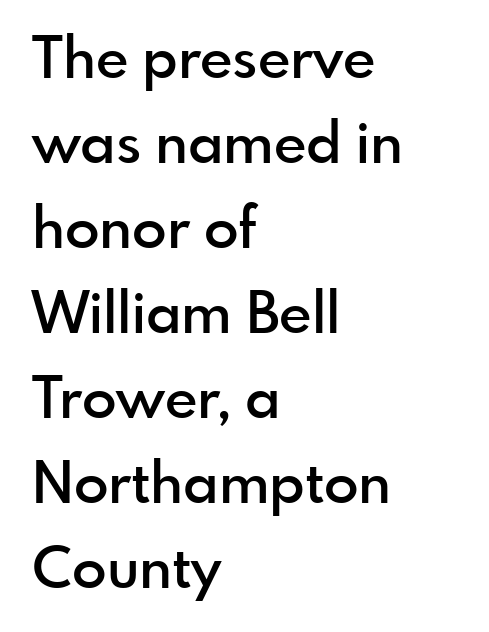
Q: Is the text bold? A: Semi-bold.
Q: Is the text italic (slanted)? A: No, it is upright.
Q: Is the typeface a serif or a sans-serif typeface? A: Sans-serif.
Q: Is the text underlined? A: No.
Q: How is the paragraph aligned? A: Left-aligned.
Q: Is the spacing between letters normal or unusually wide? A: Normal.
Q: Is the spacing between lines tight, normal or loose? A: Normal.
Q: Width (condensed, normal, or wide)? A: Normal.
Q: x-height? A: Small.
Q: Monospaced? A: No.
